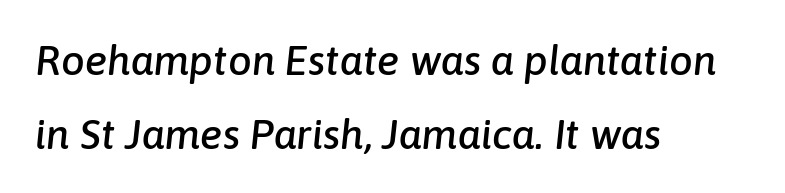
{"italic": "yes", "lean": "right", "slant_degrees": 6, "width": "normal", "stroke_contrast": "low", "x_height": "medium", "monospaced": "no", "underline": "no", "align": "left", "line_spacing_ratio": 1.76, "letter_spacing": "normal", "letter_spacing_em": 0.0, "glyph_px": 42}
